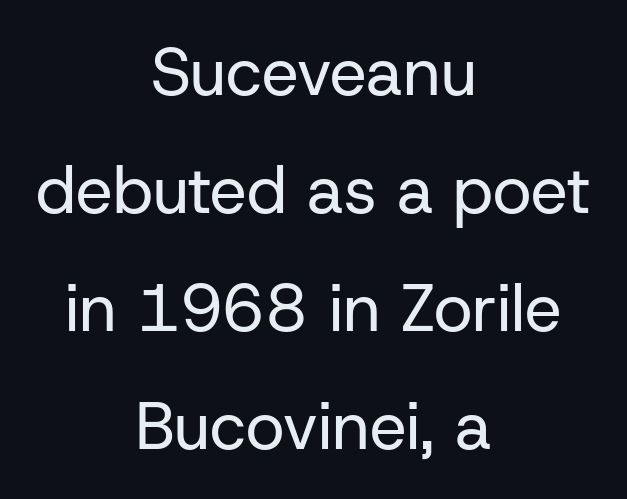
Q: Is the text bold? A: No.
Q: Is the text italic (slanted)? A: No, it is upright.
Q: Is the typeface a serif or a sans-serif typeface? A: Sans-serif.
Q: Is the text underlined? A: No.
Q: How is the paragraph aligned? A: Centered.
Q: Is the spacing between letters normal or unusually wide? A: Normal.
Q: Width (condensed, normal, or wide)? A: Normal.
Q: Stroke contrast? A: Low.
Q: x-height? A: Medium.
Q: Monospaced? A: No.
